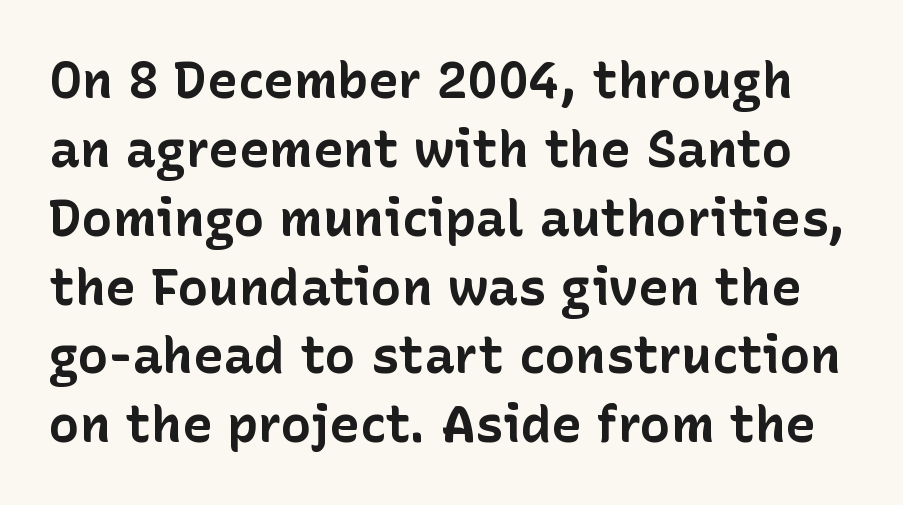
{"serif": "no", "italic": "no", "bold": "yes", "weight": "bold", "width": "normal", "stroke_contrast": "low", "x_height": "medium", "monospaced": "no", "underline": "no", "line_spacing": "normal", "line_spacing_ratio": 1.35, "letter_spacing": "normal", "letter_spacing_em": 0.0, "glyph_px": 51}
